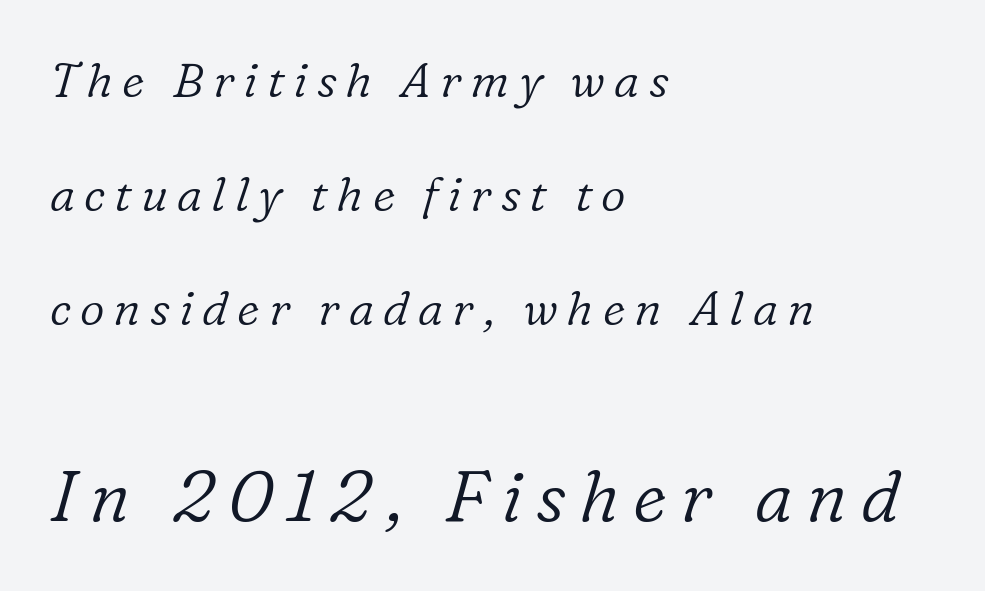
You could not count columns in this text — the font is proportionally spaced. The weight tops out at a normal text grade. If you squint, the bottom block still reads clearly — it's the larger of the two. A typesetter would mark this as italic.
